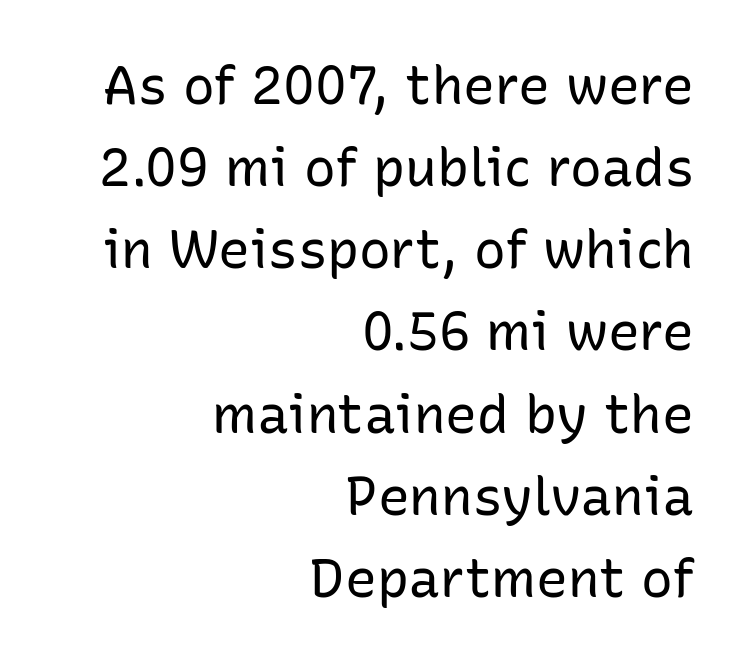
The foot of each line stays bare and open. The face used here is rendered with its standard letterfit. Notice how descenders clear the ascenders below comfortably — that's standard leading. Is there any slant? The stems are plumb. The type family on display is of the sans-serif kind.
